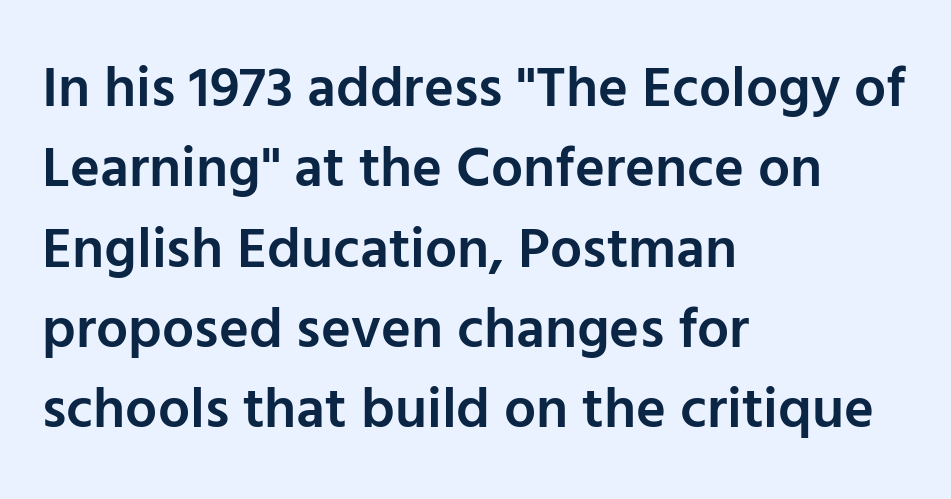
Q: Is the text bold? A: Semi-bold.
Q: Is the text italic (slanted)? A: No, it is upright.
Q: Is the typeface a serif or a sans-serif typeface? A: Sans-serif.
Q: Is the text underlined? A: No.
Q: How is the paragraph aligned? A: Left-aligned.
Q: Is the spacing between letters normal or unusually wide? A: Normal.
Q: Is the spacing between lines tight, normal or loose? A: Normal.
Q: Width (condensed, normal, or wide)? A: Normal.
Q: Stroke contrast? A: Low.
Q: x-height? A: Medium.
Q: Monospaced? A: No.
